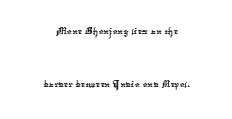
Each line is balanced around a shared central axis. Interline gaps are noticeably wide in this sample. Check under the words: just untouched page. In terms of letterspacing, this is plain default setting.
